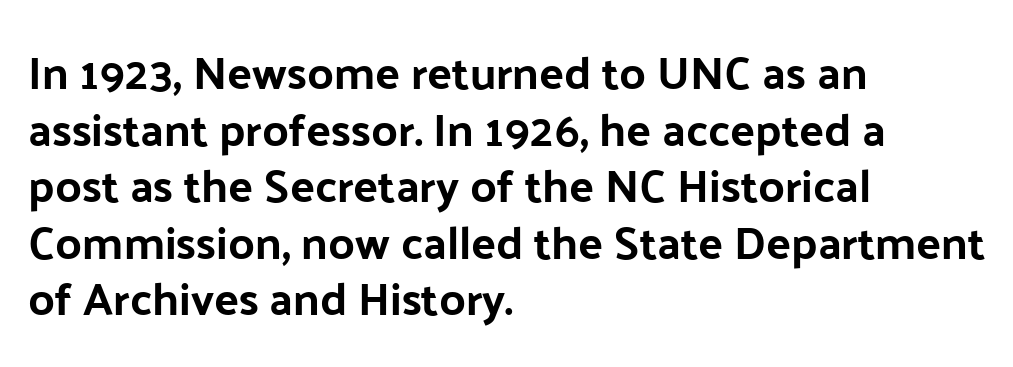
{"serif": "no", "italic": "no", "width": "normal", "stroke_contrast": "low", "x_height": "medium", "monospaced": "no", "underline": "no", "align": "left", "line_spacing_ratio": 1.23, "letter_spacing": "normal", "letter_spacing_em": 0.0, "glyph_px": 46}
